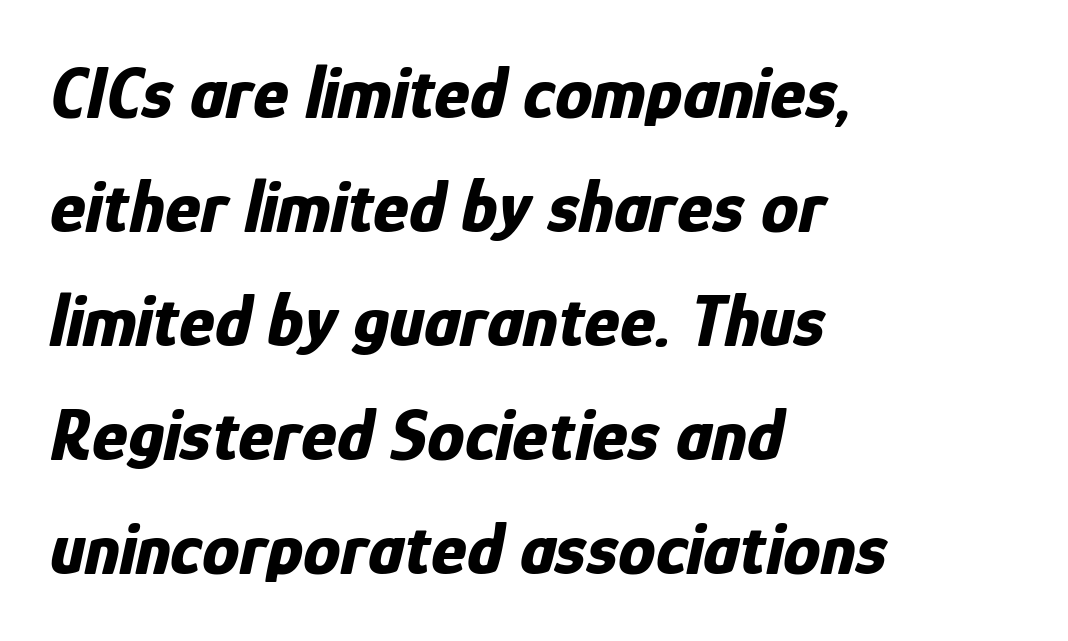
The image shows 75 px bold, condensed type, italic (leaning right); set left-aligned, normal line spacing (1.52x), normal letter spacing, not underlined; low stroke contrast and a medium x-height.
